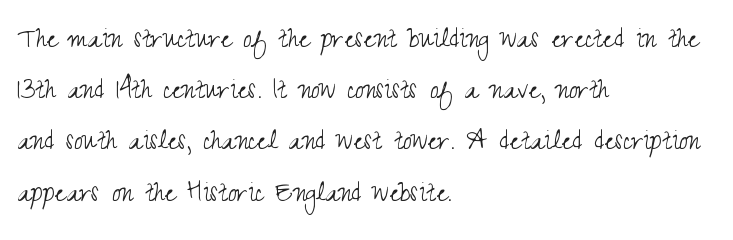
The specimen reads as upright at a glance. Do the characters align in a grid? No, the font is proportional. The gaps between neighbouring characters are ordinary and unremarkable. The leading is moderate, giving the passage an even texture.
